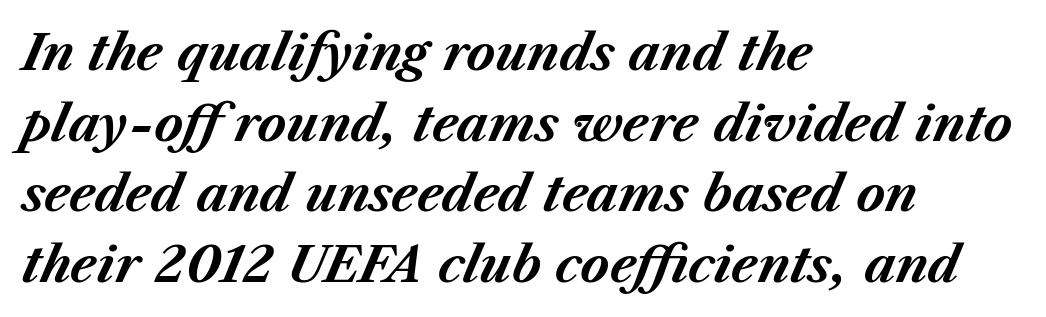
The image shows 49 px bold type, italic (leaning right); set left-aligned, normal line spacing (1.44x), normal letter spacing, not underlined; medium stroke contrast and a medium x-height.
